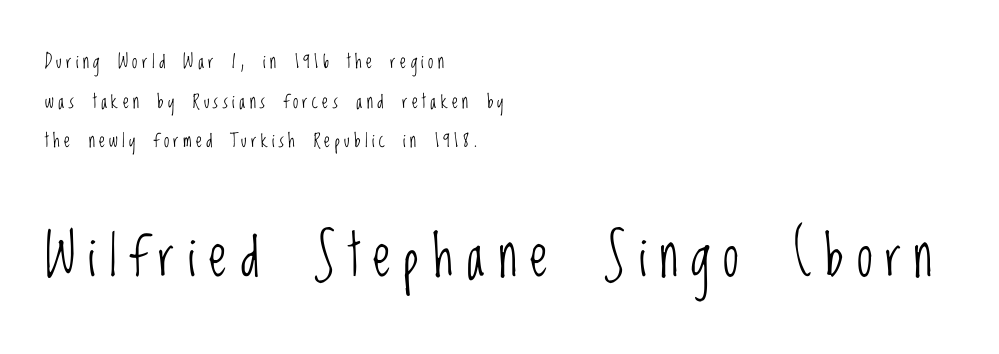
{"serif": "no", "italic": "no", "bold": "no", "weight": "light", "width": "condensed", "stroke_contrast": "low", "x_height": "large", "monospaced": "no", "underline": "no", "align": "left", "line_spacing": "loose", "line_spacing_ratio": 2.08, "letter_spacing": "wide", "letter_spacing_em": 0.23, "larger_block": "second", "size_ratio": 3.0, "glyph_px": 57}
